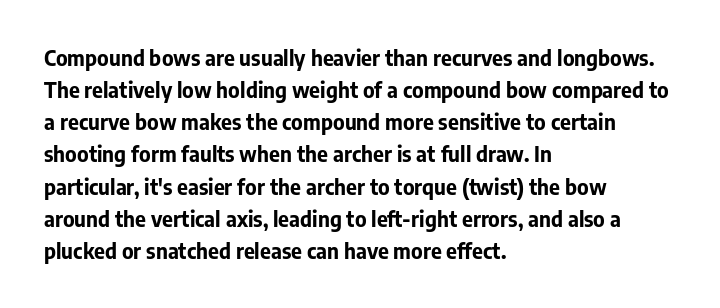
{"italic": "no", "bold": "yes", "underline": "no", "align": "left", "line_spacing": "normal", "line_spacing_ratio": 1.53, "letter_spacing": "normal", "letter_spacing_em": 0.0, "glyph_px": 21}
